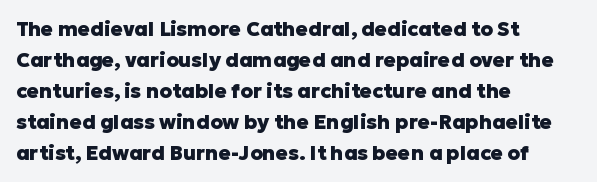
{"italic": "no", "bold": "yes", "underline": "no", "align": "left", "line_spacing": "normal", "line_spacing_ratio": 1.55, "letter_spacing": "normal", "letter_spacing_em": 0.0, "glyph_px": 20}
